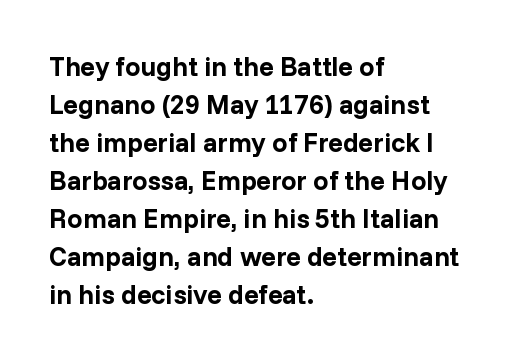
Nothing unusual about the tracking: characters are spaced as the font intends. Glance below the letters and you will spot only blank space. Designer's note — italics off, roman on. Alignment: flush left.
